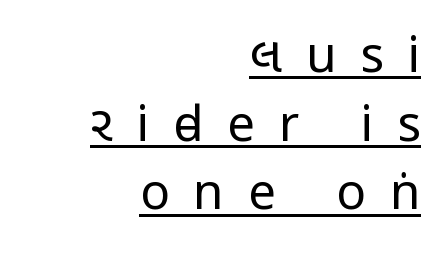
The lines are quadded right. Varying glyph widths throughout — classic text-font behaviour. Inter-character spacing is expanded well beyond the font's built-in metrics. To sum up the face: it is a sans, with no serifs.
